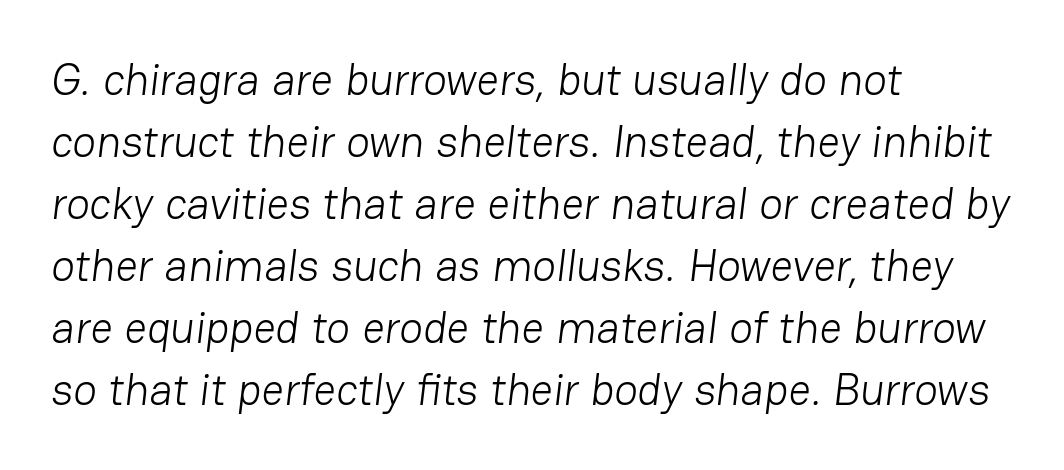
Q: Is the text bold? A: No.
Q: Is the typeface a serif or a sans-serif typeface? A: Sans-serif.
Q: Is the text underlined? A: No.
Q: How is the paragraph aligned? A: Left-aligned.
Q: Is the spacing between letters normal or unusually wide? A: Normal.
Q: Is the spacing between lines tight, normal or loose? A: Normal.
Q: Width (condensed, normal, or wide)? A: Normal.
Q: Stroke contrast? A: Low.
Q: x-height? A: Medium.
Q: Monospaced? A: No.
